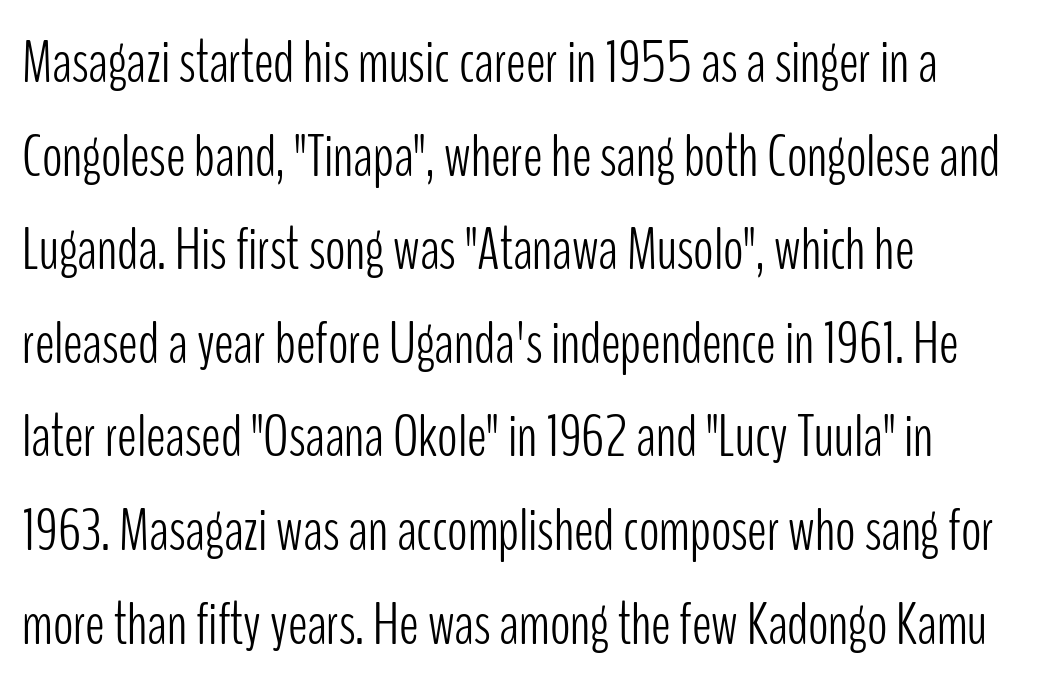
A quiet, ordinary-to-light weight characterises the typeface. The passage shown is typed in a proportional face where columns would drift. The foot of each line stays bare and open. Typographically, this falls in the sans-serif category. Between one letter and the next there's only the usual sliver of space. A student would call this left alignment; a typographer would say flush left, rag right.
